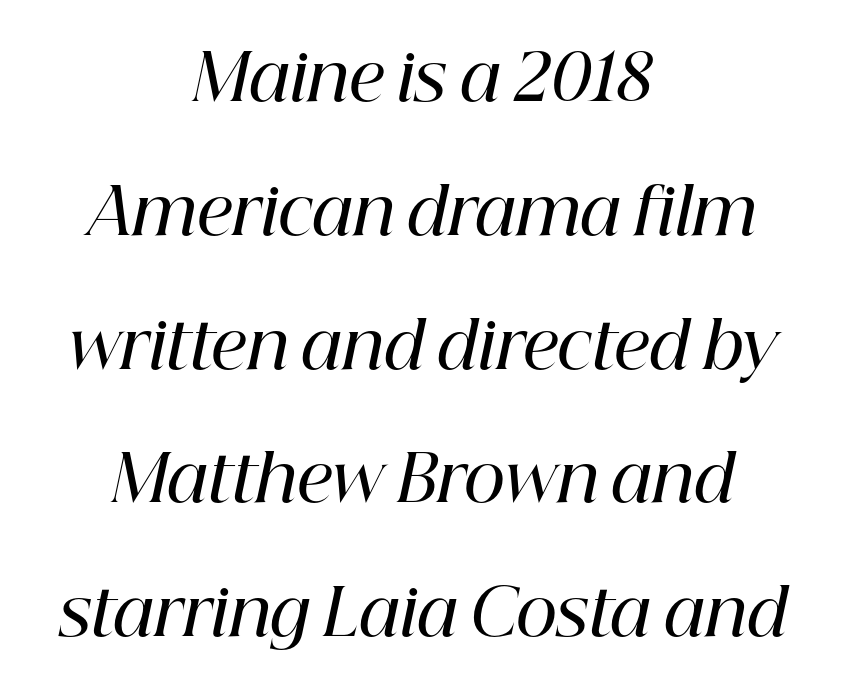
Q: Is the text bold? A: Semi-bold.
Q: Is the text italic (slanted)? A: Yes, it leans right by about 12 degrees.
Q: Is the typeface a serif or a sans-serif typeface? A: Serif.
Q: Is the text underlined? A: No.
Q: How is the paragraph aligned? A: Centered.
Q: Is the spacing between letters normal or unusually wide? A: Normal.
Q: Is the spacing between lines tight, normal or loose? A: Loose.
Q: Width (condensed, normal, or wide)? A: Normal.
Q: Stroke contrast? A: High.
Q: x-height? A: Medium.
Q: Monospaced? A: No.
